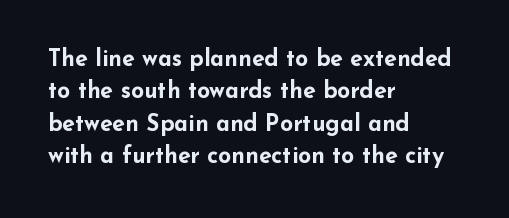
Q: Is the text bold? A: Yes.
Q: Is the text italic (slanted)? A: No, it is upright.
Q: Is the text underlined? A: No.
Q: How is the paragraph aligned? A: Left-aligned.
Q: Is the spacing between letters normal or unusually wide? A: Normal.
Q: Is the spacing between lines tight, normal or loose? A: Normal.
